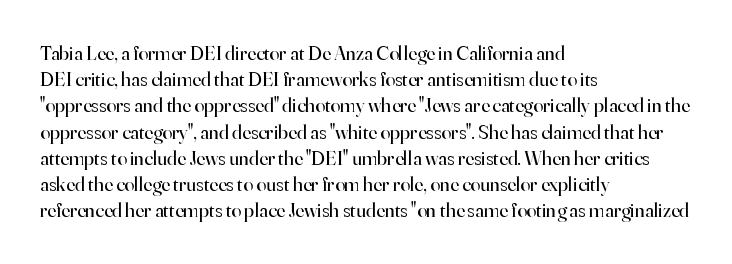
No chunkiness to these letters — they're not bold. Alignment: flush left. Do the letters lean? They stand straight. Horizontal bands of white between lines are of average thickness. Has an underline been added? It has not. Is the letter spacing exaggerated? No — it looks like the ordinary default.
